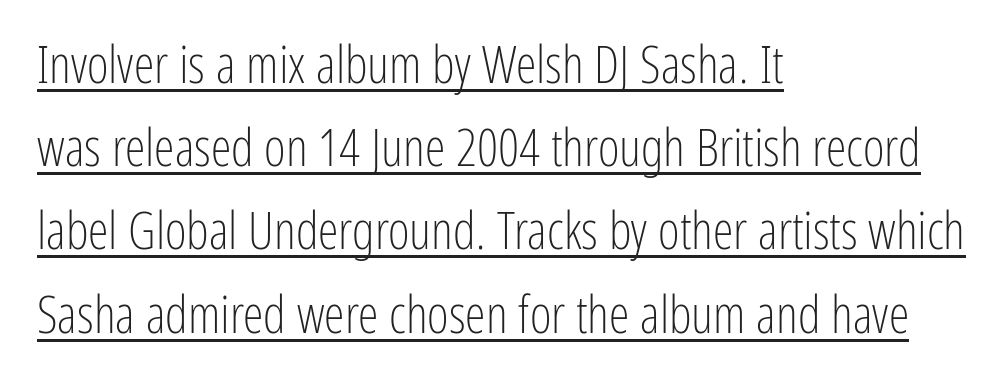
The font is comparable to plain body text, perhaps lighter. The rendering uses natural spacing where letterforms have individual widths. The glyphs are accompanied by a horizontal stroke just below them. Serifs: no, the terminals of the letterforms are clean. The passage shown stacks its lines at a standard gap. Characters remain perfectly vertical along every line.
